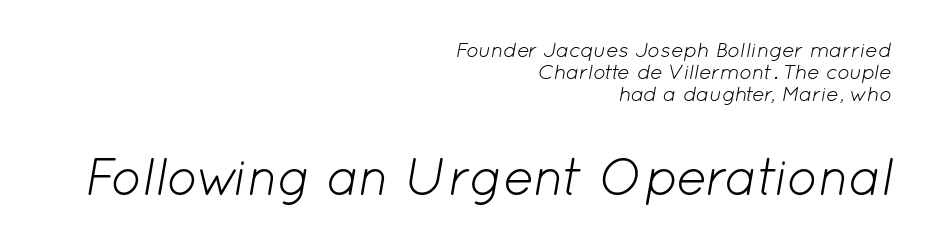
The image shows 52 px light type, italic (leaning right); set right-aligned, tight line spacing (1.05x), normal letter spacing, not underlined; the second (bottom) block is 2.48x larger; low stroke contrast and a medium x-height.
